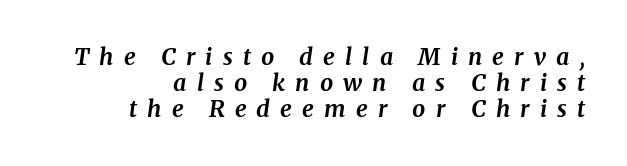
The image shows 23 px bold type, italic (leaning right); set right-aligned, tight line spacing (1.12x), unusually wide letter spacing (+0.44 em), not underlined.
